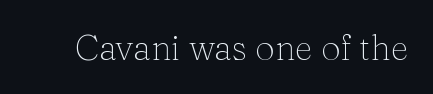
Q: Is the text bold? A: No.
Q: Is the text italic (slanted)? A: No, it is upright.
Q: Is the typeface a serif or a sans-serif typeface? A: Serif.
Q: Is the text underlined? A: No.
Q: Is the spacing between letters normal or unusually wide? A: Normal.
Q: Width (condensed, normal, or wide)? A: Normal.
Q: Stroke contrast? A: Medium.
Q: x-height? A: Medium.
Q: Monospaced? A: No.
